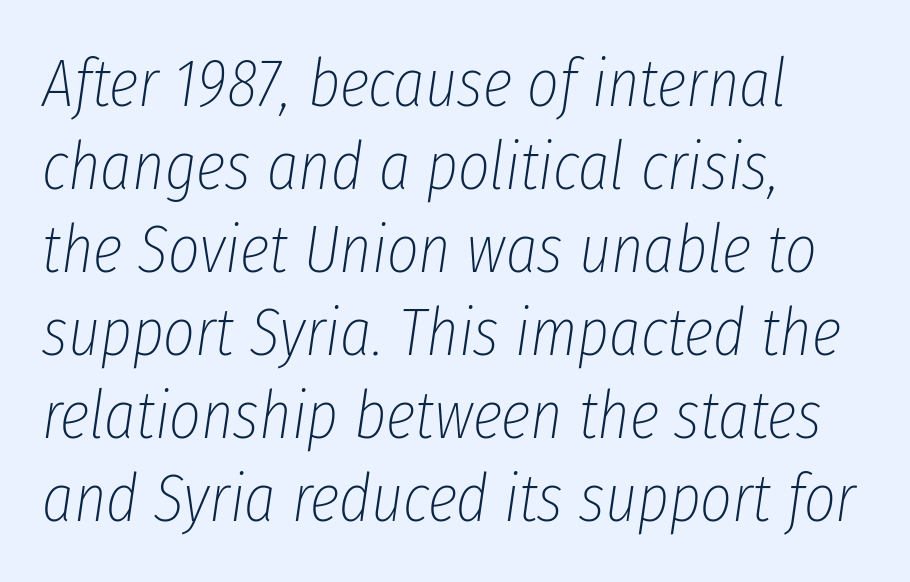
The image shows 68 px thin, condensed type, italic (leaning right); set left-aligned, line spacing 1.22x, normal letter spacing, not underlined; low stroke contrast and a medium x-height.
